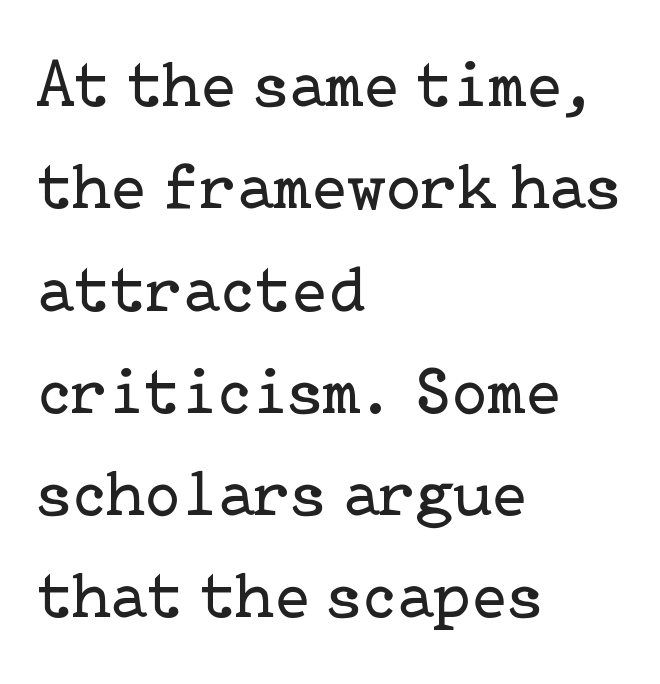
Q: Is the text bold? A: No.
Q: Is the text italic (slanted)? A: No, it is upright.
Q: Is the typeface a serif or a sans-serif typeface? A: Serif.
Q: Is the text underlined? A: No.
Q: How is the paragraph aligned? A: Left-aligned.
Q: Is the spacing between letters normal or unusually wide? A: Normal.
Q: Is the spacing between lines tight, normal or loose? A: Normal.
Q: Width (condensed, normal, or wide)? A: Normal.
Q: Stroke contrast? A: Low.
Q: x-height? A: Medium.
